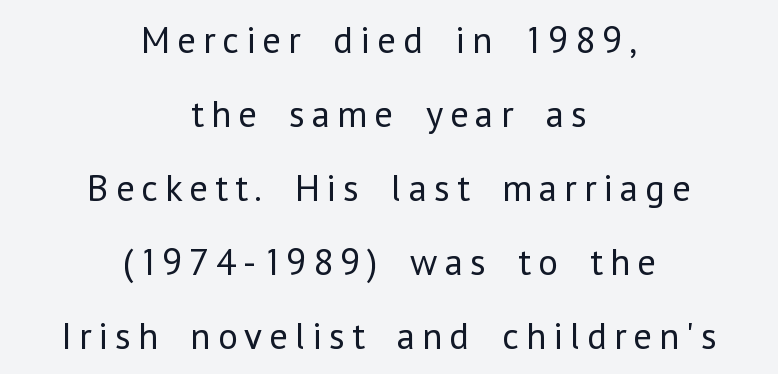
Q: Is the text bold? A: No.
Q: Is the text italic (slanted)? A: No, it is upright.
Q: Is the typeface a serif or a sans-serif typeface? A: Sans-serif.
Q: Is the text underlined? A: No.
Q: How is the paragraph aligned? A: Centered.
Q: Is the spacing between lines tight, normal or loose? A: Loose.
Q: Width (condensed, normal, or wide)? A: Normal.
Q: Stroke contrast? A: Low.
Q: x-height? A: Medium.
Q: Monospaced? A: No.
